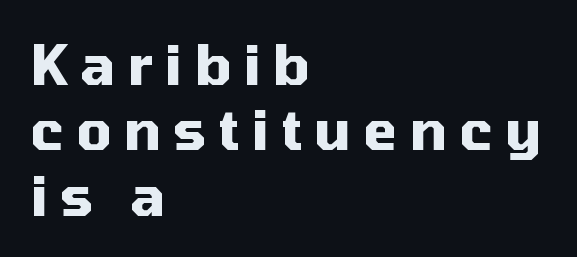
Q: Is the text bold? A: Yes.
Q: Is the text italic (slanted)? A: No, it is upright.
Q: Is the typeface a serif or a sans-serif typeface? A: Sans-serif.
Q: Is the text underlined? A: No.
Q: How is the paragraph aligned? A: Left-aligned.
Q: Is the spacing between letters normal or unusually wide? A: Unusually wide.
Q: Width (condensed, normal, or wide)? A: Normal.
Q: Stroke contrast? A: Medium.
Q: x-height? A: Medium.
Q: Monospaced? A: No.
